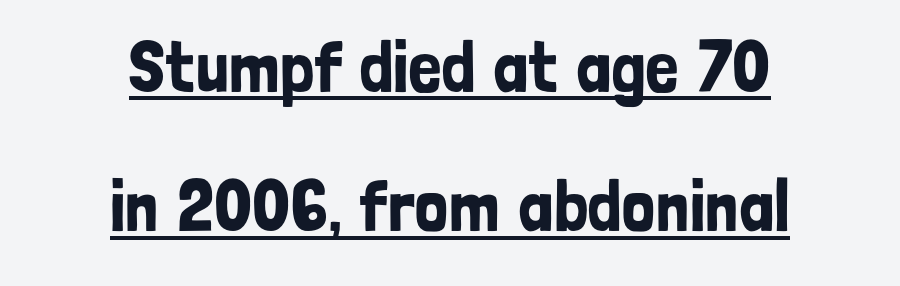
Q: Is the text italic (slanted)? A: No, it is upright.
Q: Is the typeface a serif or a sans-serif typeface? A: Sans-serif.
Q: Is the text underlined? A: Yes.
Q: How is the paragraph aligned? A: Centered.
Q: Is the spacing between letters normal or unusually wide? A: Normal.
Q: Width (condensed, normal, or wide)? A: Condensed.
Q: Stroke contrast? A: Low.
Q: x-height? A: Medium.
Q: Monospaced? A: No.
